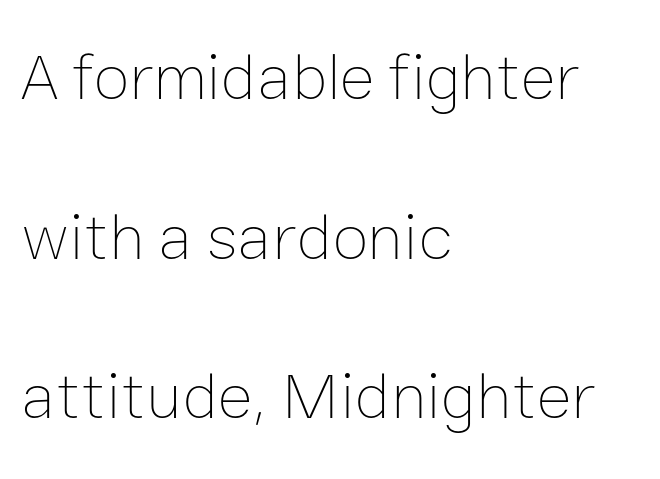
The image shows 66 px thin type, upright; set left-aligned, loose line spacing (2.42x), normal letter spacing, not underlined; low stroke contrast and a medium x-height.
